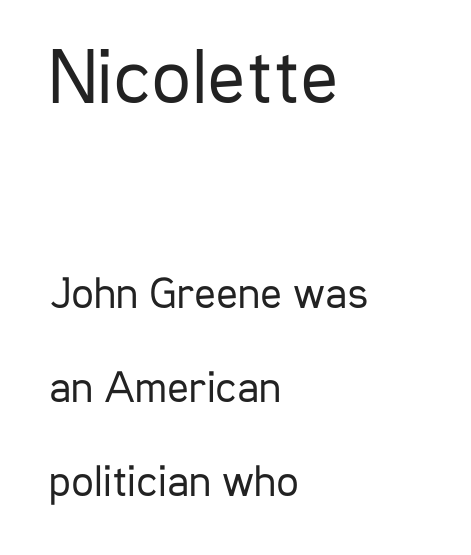
{"serif": "no", "italic": "no", "bold": "no", "weight": "regular", "width": "condensed", "stroke_contrast": "low", "x_height": "medium", "monospaced": "no", "underline": "no", "align": "left", "line_spacing": "loose", "line_spacing_ratio": 2.09, "letter_spacing": "normal", "letter_spacing_em": 0.0, "larger_block": "first", "size_ratio": 1.76, "glyph_px": 79}
